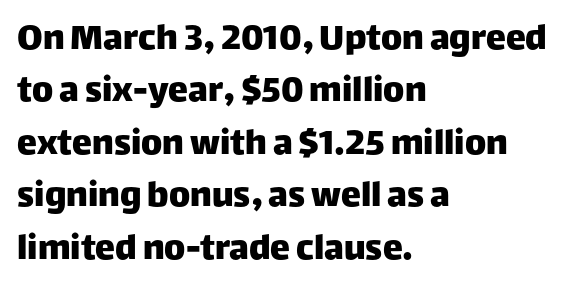
Where is the straight margin? On the left. The glyphs are unaccompanied by any horizontal stroke below them. Varying glyph widths throughout — classic text-font behaviour. Notice how the stems are strictly vertical — no italics here. Type style note: lacks serifs.
